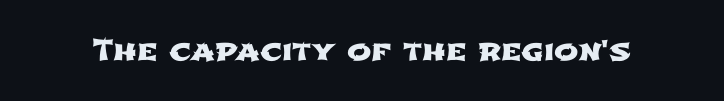
The image shows 29 px wide sans-serif type; set normal letter spacing, not underlined; low stroke contrast and a medium x-height.
